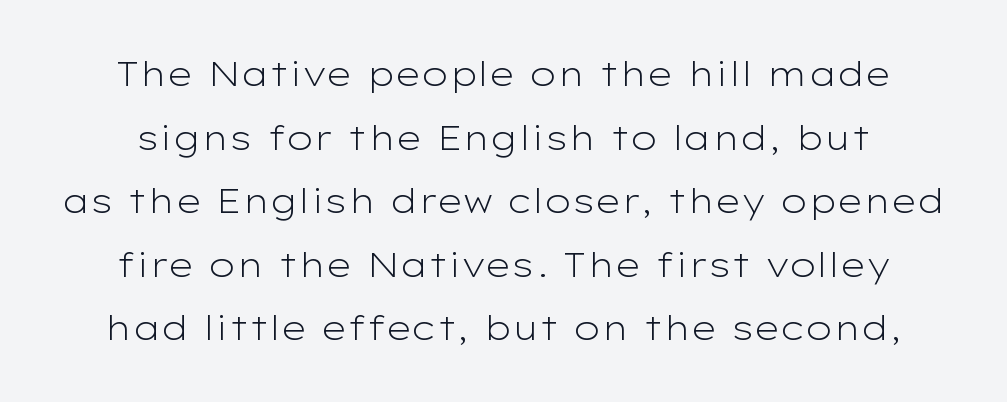
No chunkiness to these letters — they're not bold. The letters advance in unequal steps, a hallmark of proportional type. Each letter's strokes conclude bluntly, with no projecting serifs. This rendering leaves character spacing at its baseline value.
